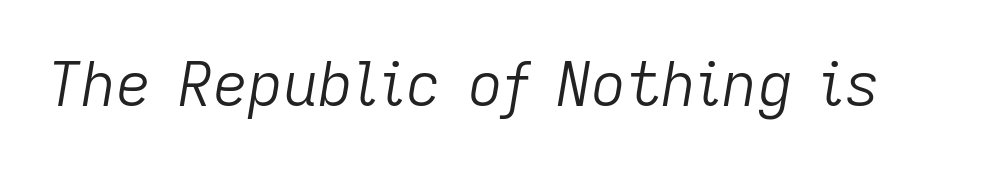
Check the space under the baseline: it is left empty. Italic? Definitely — the glyphs are oblique. Think of a printed novel: that variable character pitch is what you see here. Weight: in the light-to-regular range. The letters sit at their default tracking, neither squeezed nor spread.
